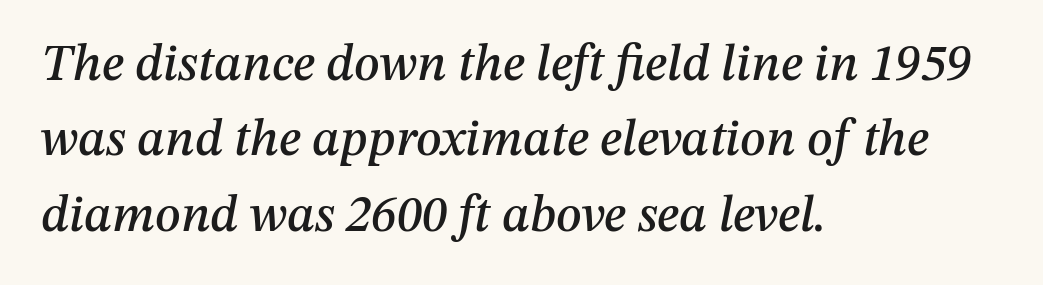
The letters advance in unequal steps, a hallmark of proportional type. Standard letterfit; no display-style spreading of the glyphs. Does the lettering tilt? It does — this is italic. No word sits above an underline. Normally led — the rows are evenly, conventionally spaced.
